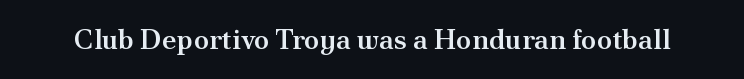
Descenders hang freely into open space. Here the designer chose a conventional face with non-uniform glyph widths. In terms of weight, the rendering is demibold, just under bold. Nobody touched the tracking dial on this one. Letterform terminals end in serifs throughout the passage.
